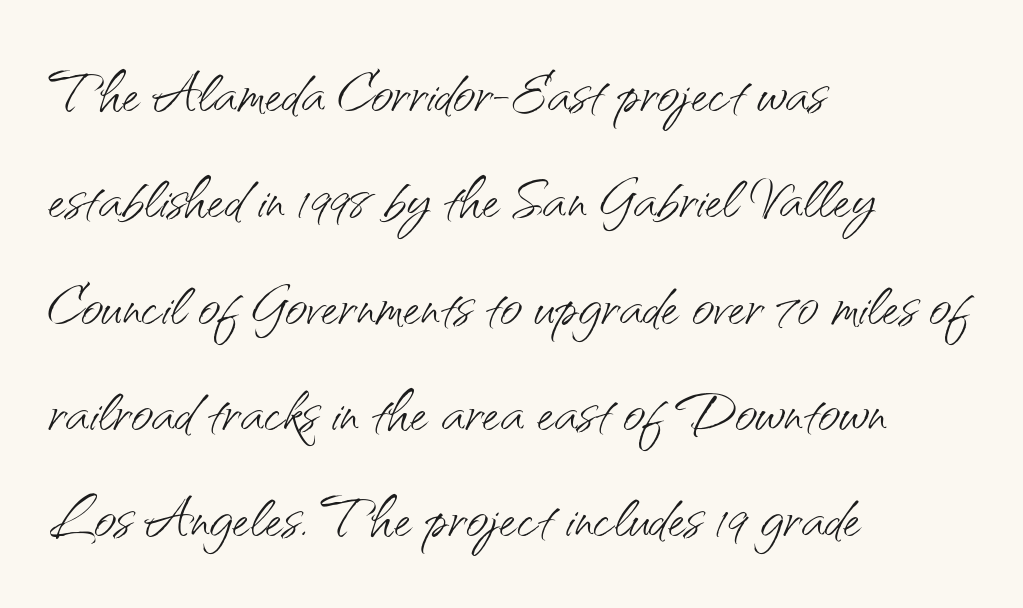
Q: Is the text bold? A: No.
Q: Is the text italic (slanted)? A: Yes.
Q: Is the typeface a serif or a sans-serif typeface? A: Sans-serif.
Q: Is the text underlined? A: No.
Q: How is the paragraph aligned? A: Left-aligned.
Q: Is the spacing between letters normal or unusually wide? A: Normal.
Q: Is the spacing between lines tight, normal or loose? A: Normal.
Q: Width (condensed, normal, or wide)? A: Normal.
Q: Stroke contrast? A: Medium.
Q: x-height? A: Small.
Q: Monospaced? A: No.
